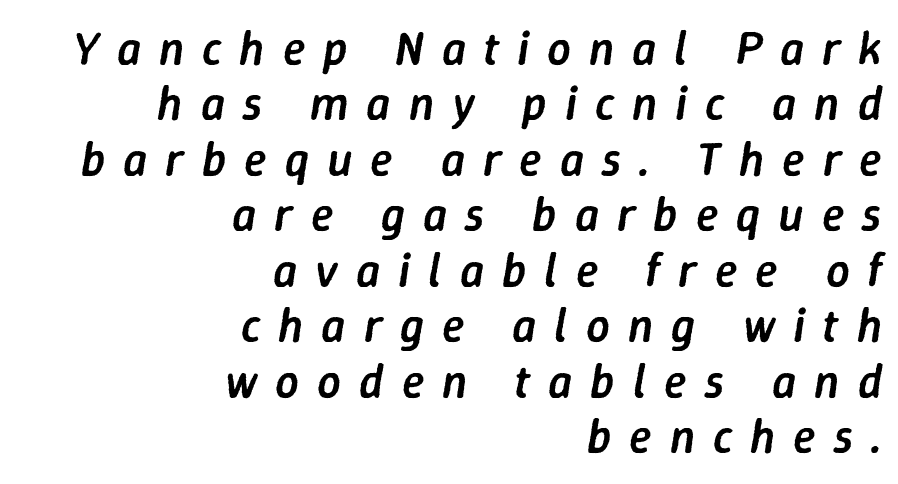
The image shows 47 px semibold type, italic (leaning right); set right-aligned, line spacing 1.18x, unusually wide letter spacing (+0.38 em), not underlined; low stroke contrast and a medium x-height.
